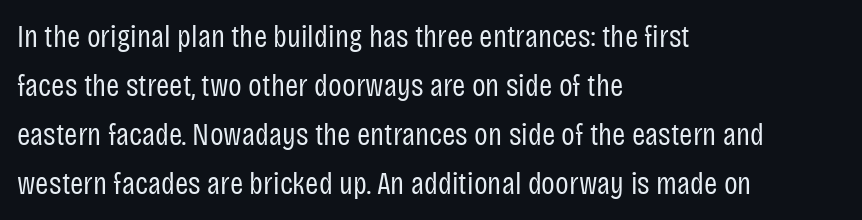
{"serif": "no", "italic": "no", "bold": "no", "weight": "regular", "width": "condensed", "stroke_contrast": "low", "x_height": "large", "monospaced": "no", "underline": "no", "align": "left", "line_spacing": "normal", "line_spacing_ratio": 1.53, "letter_spacing": "normal", "letter_spacing_em": 0.0, "glyph_px": 32}
